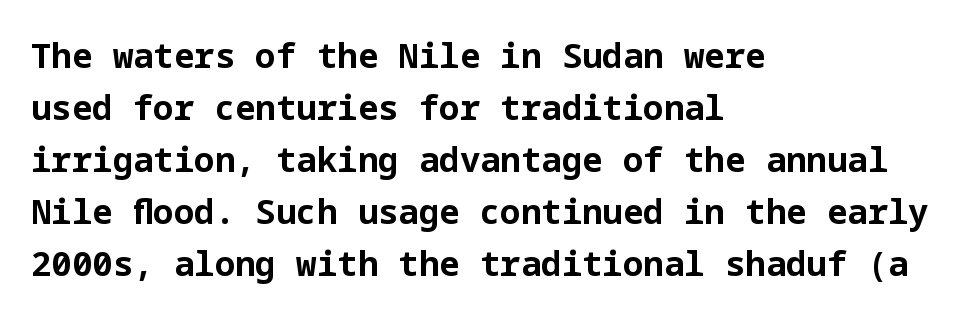
Q: Is the text bold? A: Yes.
Q: Is the text italic (slanted)? A: No, it is upright.
Q: Is the typeface a serif or a sans-serif typeface? A: Sans-serif.
Q: Is the text underlined? A: No.
Q: How is the paragraph aligned? A: Left-aligned.
Q: Is the spacing between letters normal or unusually wide? A: Normal.
Q: Is the spacing between lines tight, normal or loose? A: Normal.
Q: Width (condensed, normal, or wide)? A: Normal.
Q: Stroke contrast? A: Low.
Q: x-height? A: Medium.
